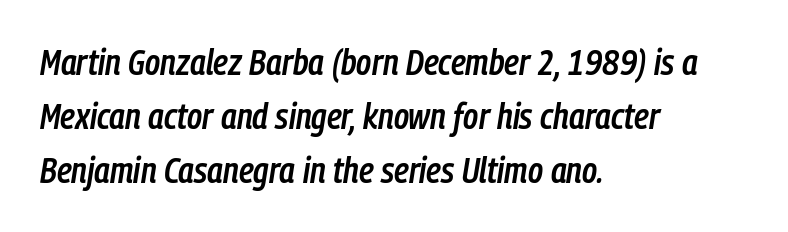
The image shows 36 px semibold, condensed type, italic (leaning right); set left-aligned, normal line spacing (1.5x), normal letter spacing, not underlined; low stroke contrast and a medium x-height.
